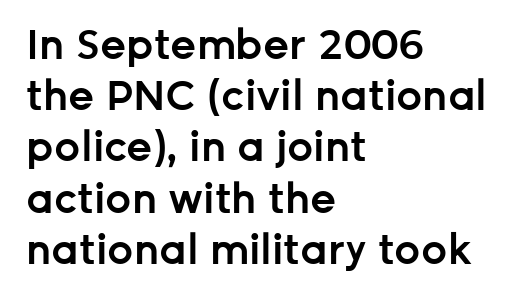
The image shows 41 px semibold sans-serif type, upright; set left-aligned, normal line spacing (1.25x), normal letter spacing, not underlined; low stroke contrast and a medium x-height.
